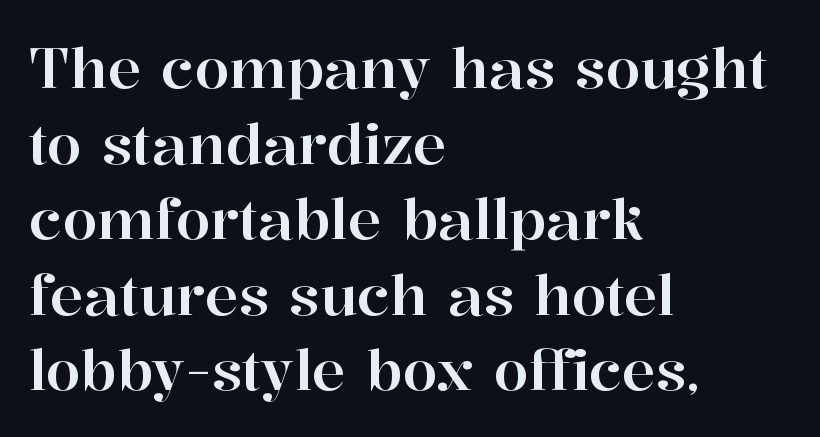
Caption: standard tracking, unaltered. This sample uses a serif face. The face used here is proportionally spaced, like ordinary book or web type. Quick note: not italic, upright. The text block is weighted toward the left margin, trailing off unevenly rightward.
